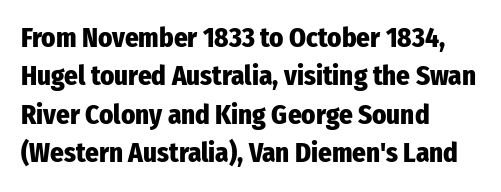
{"italic": "no", "bold": "yes", "underline": "no", "align": "left", "line_spacing": "normal", "line_spacing_ratio": 1.42, "letter_spacing": "normal", "letter_spacing_em": 0.0, "glyph_px": 27}
